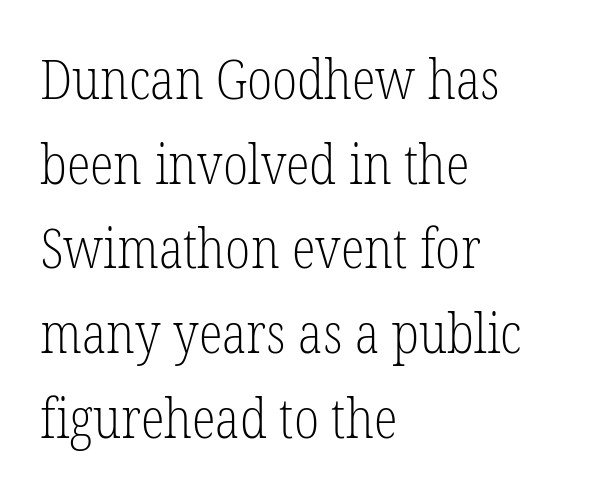
The image shows 55 px light, condensed serif type, upright; set left-aligned, normal line spacing (1.54x), normal letter spacing, not underlined; low stroke contrast and a medium x-height.
